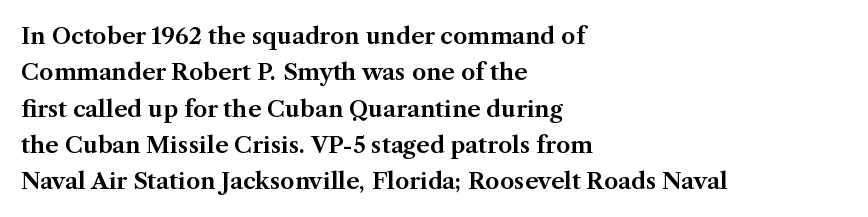
Style check: upright. Honestly, the letter spacing is just normal — you wouldn't notice it. Short and long lines alike share a common starting point at left. Any mark beneath the type? The region is blank. Interline gaps are of average width in this sample.
